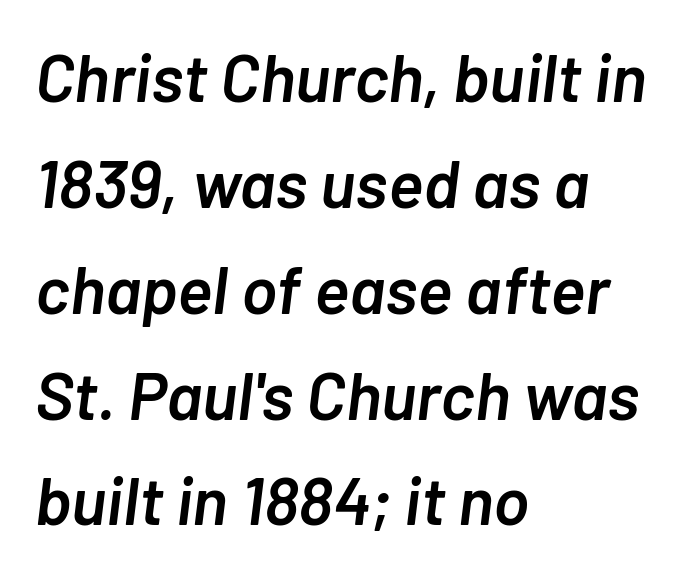
Q: Is the text bold? A: Semi-bold.
Q: Is the text italic (slanted)? A: Yes, it leans right by about 7 degrees.
Q: Is the text underlined? A: No.
Q: How is the paragraph aligned? A: Left-aligned.
Q: Is the spacing between letters normal or unusually wide? A: Normal.
Q: Is the spacing between lines tight, normal or loose? A: Normal.
Q: Width (condensed, normal, or wide)? A: Normal.
Q: Stroke contrast? A: Low.
Q: x-height? A: Medium.
Q: Monospaced? A: No.
